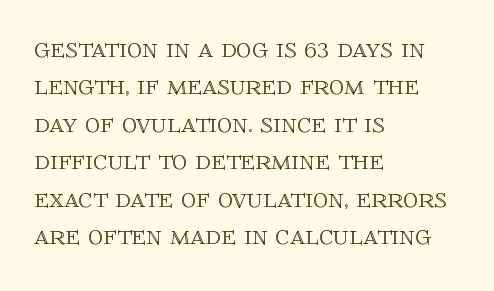
Spacing between characters is what you'd get straight out of the box. The rendering anchors every line to the left-hand side. Note the varied advance widths — an 'i' is clearly narrower than an 'm'. The designer left line spacing at the default. The axis of the letterforms is exactly vertical.
